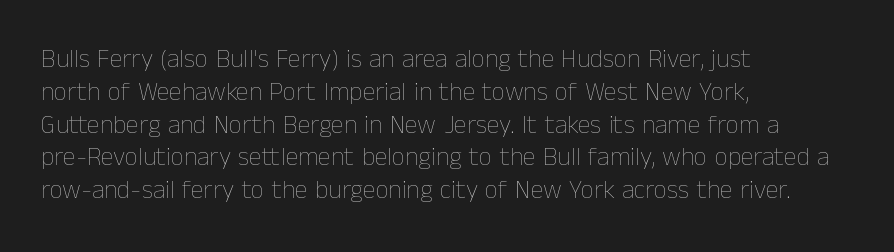
Check the space under the baseline: it is left empty. Posture: upright roman. Is the type heavy? It reads as light-to-regular instead. One-word summary of the alignment: left. The line-height multiplier appears to be the usual default.
